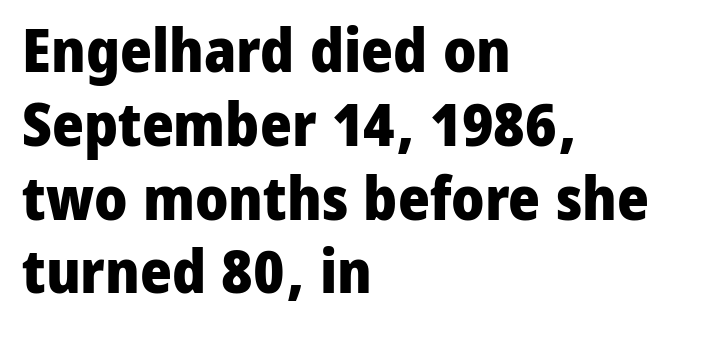
{"serif": "no", "italic": "no", "bold": "yes", "weight": "heavy", "width": "normal", "stroke_contrast": "low", "x_height": "medium", "monospaced": "no", "underline": "no", "align": "left", "line_spacing_ratio": 1.21, "letter_spacing": "normal", "letter_spacing_em": 0.0, "glyph_px": 61}
